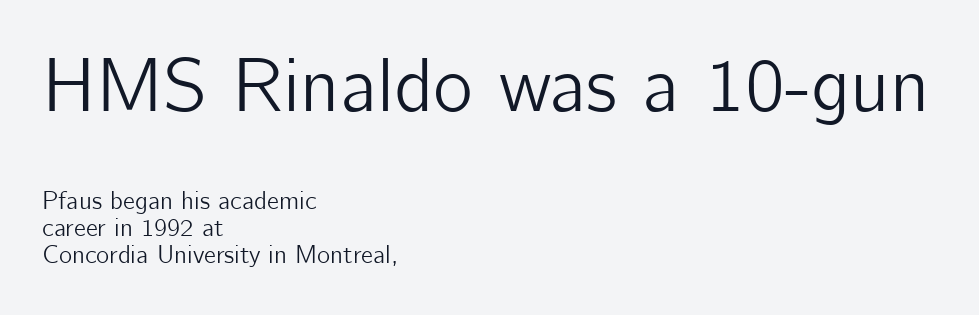
Tall strokes in this sample are plumb rather than angled. These lines stack with their left ends in a neat column. The vertical gap from one line to the next is small. If you squint, the top block still reads clearly — it's the larger of the two. No feet cap the strokes, marking this as sans-serif type.
